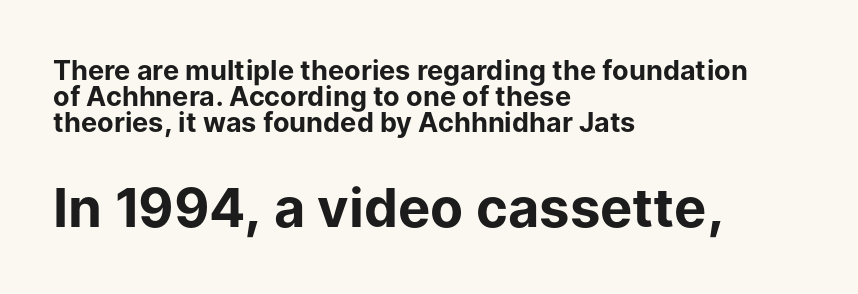
The image shows 54 px bold sans-serif type, upright; set left-aligned, tight line spacing (0.96x), normal letter spacing, not underlined; the second (bottom) block is 2.0x larger; low stroke contrast and a medium x-height.
